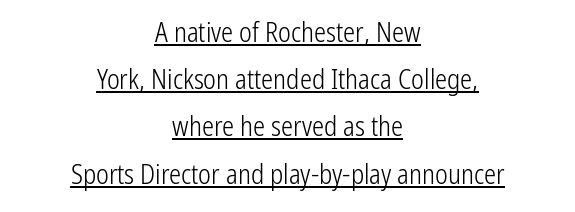
Q: Is the text bold? A: No.
Q: Is the text italic (slanted)? A: No, it is upright.
Q: Is the text underlined? A: Yes.
Q: How is the paragraph aligned? A: Centered.
Q: Is the spacing between letters normal or unusually wide? A: Normal.
